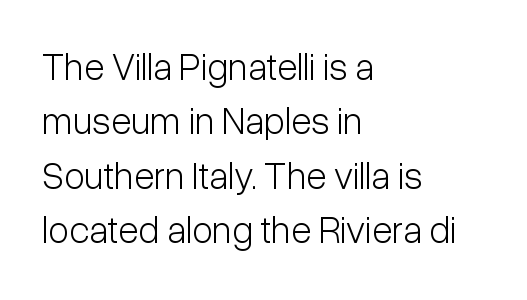
The image shows 38 px light, condensed sans-serif type, upright; set left-aligned, normal line spacing (1.43x), normal letter spacing, not underlined; low stroke contrast and a medium x-height.
